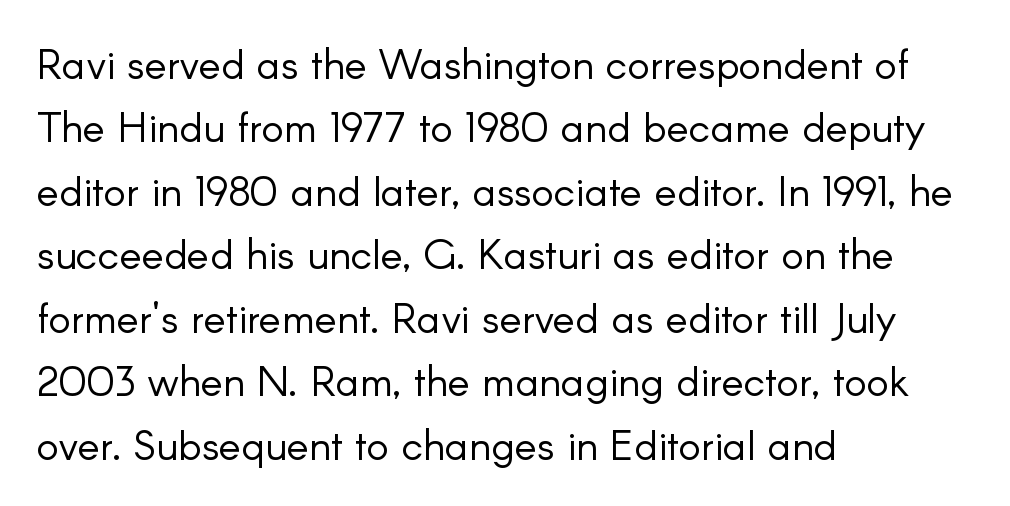
The image shows 42 px light sans-serif type, upright; set left-aligned, normal line spacing (1.51x), normal letter spacing, not underlined; low stroke contrast and a small x-height.
